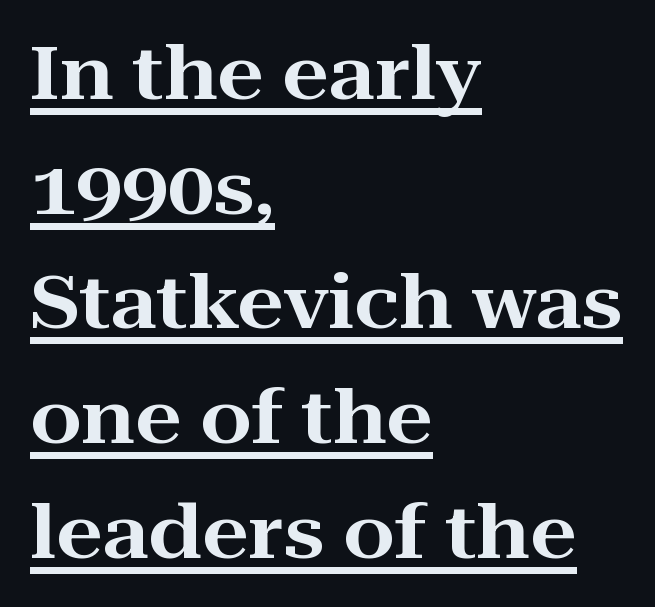
The image shows 74 px wide serif type, upright; set left-aligned, normal line spacing (1.55x), normal letter spacing, underlined; high stroke contrast and a medium x-height.
